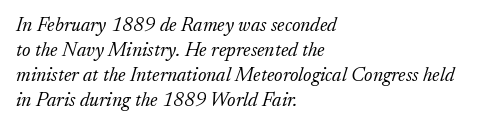
Characters are canted at an angle relative to the baseline's perpendicular. The space beneath each line is pristine and unruled. Students, note that the glyphs here touch the page at normal intervals. Weight class: somewhere from thin through regular.
